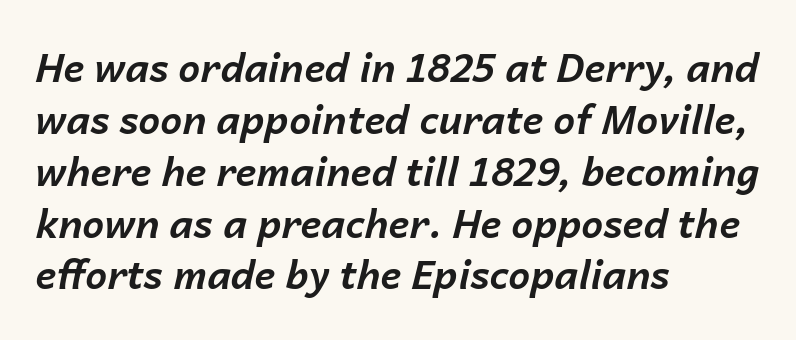
The image shows 39 px bold type, italic (leaning right); set left-aligned, normal line spacing (1.33x), normal letter spacing, not underlined; low stroke contrast and a medium x-height.
